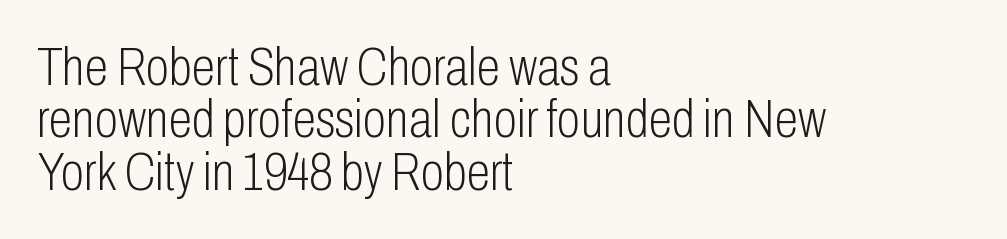
Letters rest on an invisible, unmarked baseline. Letters have the restrained weight of plain body copy at most. Proportional: the letters do not fall into vertical columns. The setting favours the left margin, as ordinary paragraphs usually do. Honestly, the rows look squashed on top of each other.
